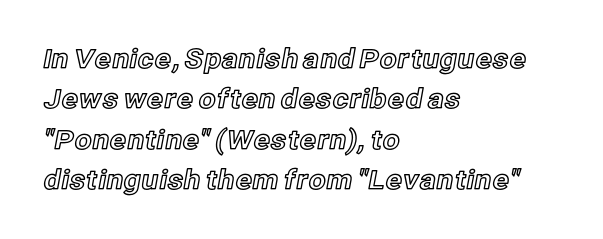
{"underline": "no", "align": "left", "line_spacing": "normal", "line_spacing_ratio": 1.5, "letter_spacing": "normal", "letter_spacing_em": 0.0, "glyph_px": 27}
